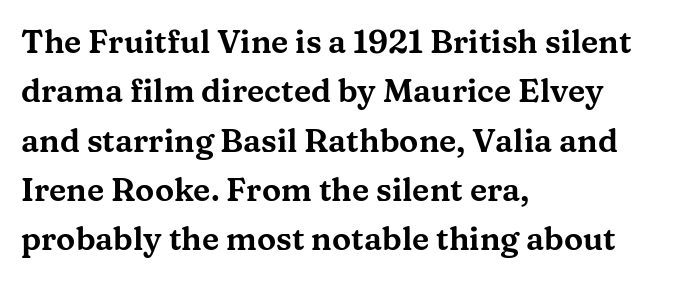
The image shows 32 px wide serif type, upright; set left-aligned, normal line spacing (1.54x), normal letter spacing, not underlined; medium stroke contrast and a medium x-height.
